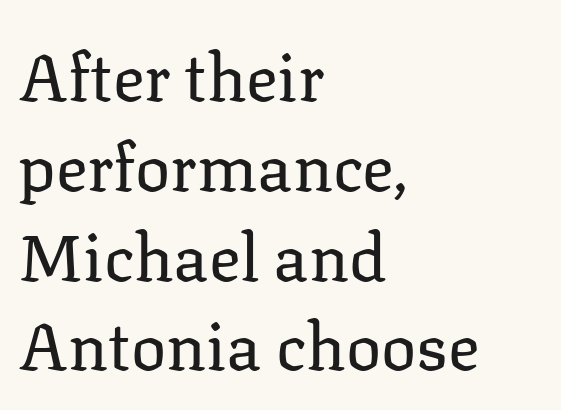
{"serif": "yes", "italic": "no", "bold": "no", "weight": "regular", "width": "normal", "stroke_contrast": "low", "x_height": "medium", "monospaced": "no", "underline": "no", "align": "left", "line_spacing": "normal", "line_spacing_ratio": 1.36, "letter_spacing": "normal", "letter_spacing_em": 0.0, "glyph_px": 66}
